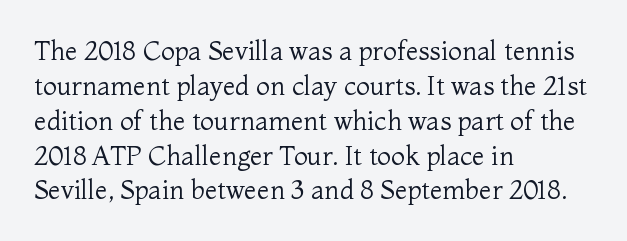
The image shows 26 px text type, upright; set left-aligned, normal line spacing (1.34x), normal letter spacing, not underlined.
